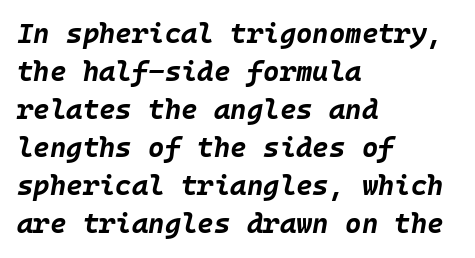
The image shows 28 px bold type, italic (leaning right); set left-aligned, normal line spacing (1.36x), normal letter spacing, not underlined; low stroke contrast and a large x-height.
